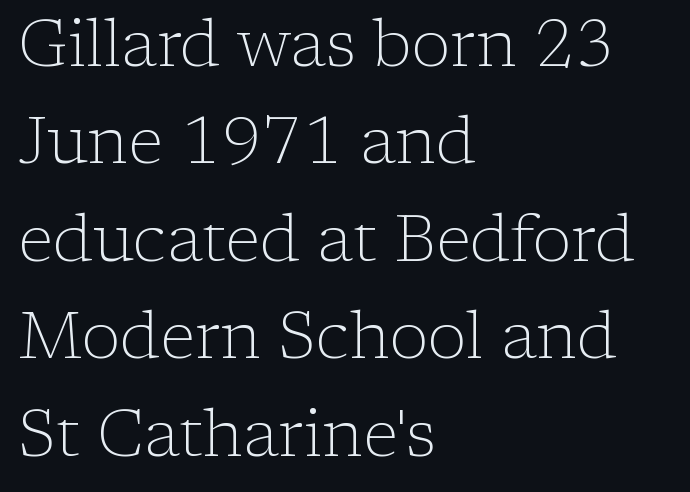
Q: Is the text bold? A: No.
Q: Is the text italic (slanted)? A: No, it is upright.
Q: Is the typeface a serif or a sans-serif typeface? A: Serif.
Q: Is the text underlined? A: No.
Q: How is the paragraph aligned? A: Left-aligned.
Q: Is the spacing between letters normal or unusually wide? A: Normal.
Q: Is the spacing between lines tight, normal or loose? A: Normal.
Q: Width (condensed, normal, or wide)? A: Normal.
Q: Stroke contrast? A: Low.
Q: x-height? A: Medium.
Q: Monospaced? A: No.
